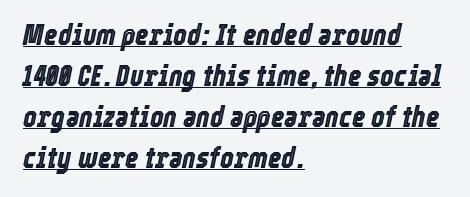
Leading matches the norm, producing a regular column. The letters advance in unequal steps, a hallmark of proportional type. In CSS terms this would be text-align: left. Posture: slanted. Compared with typical body copy, the letter spacing here is the same. Underline: present.
